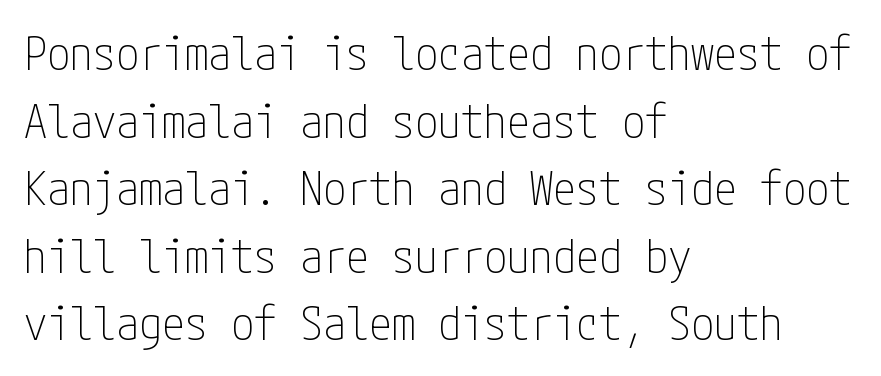
The image shows 46 px thin, condensed sans-serif type, upright; set left-aligned, normal line spacing (1.47x), normal letter spacing, not underlined; low stroke contrast and a medium x-height.
